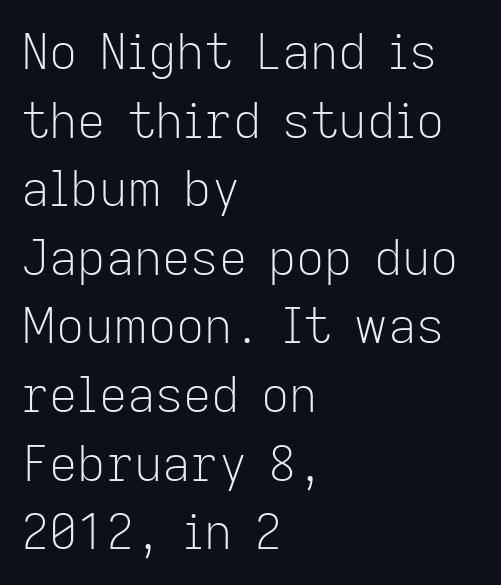
The image shows 49 px light sans-serif type, upright; set left-aligned, normal line spacing (1.4x), normal letter spacing, not underlined; low stroke contrast and a medium x-height.
